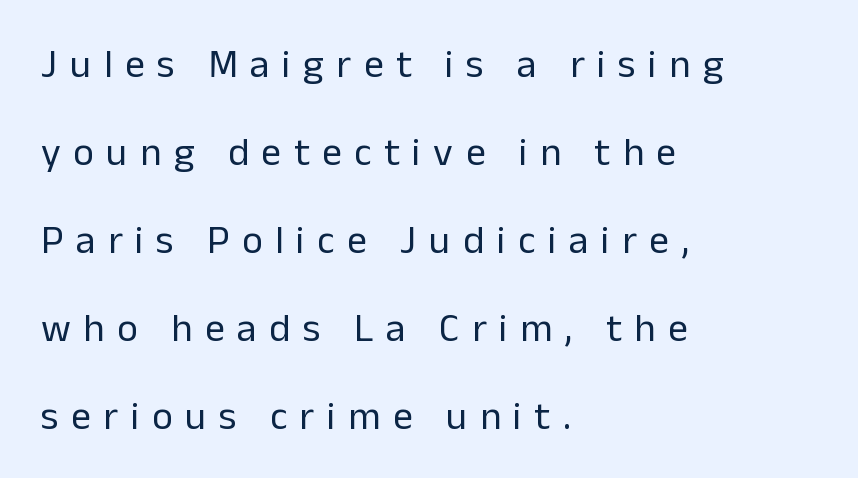
The image shows 40 px regular-weight sans-serif type, upright; set left-aligned, loose line spacing (2.2x), unusually wide letter spacing (+0.31 em), not underlined; low stroke contrast and a medium x-height.
